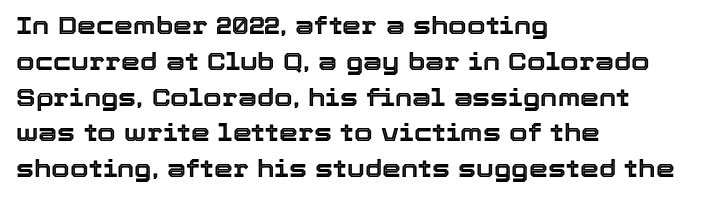
The image shows 24 px text type, upright; set left-aligned, normal line spacing (1.49x), normal letter spacing, not underlined.
